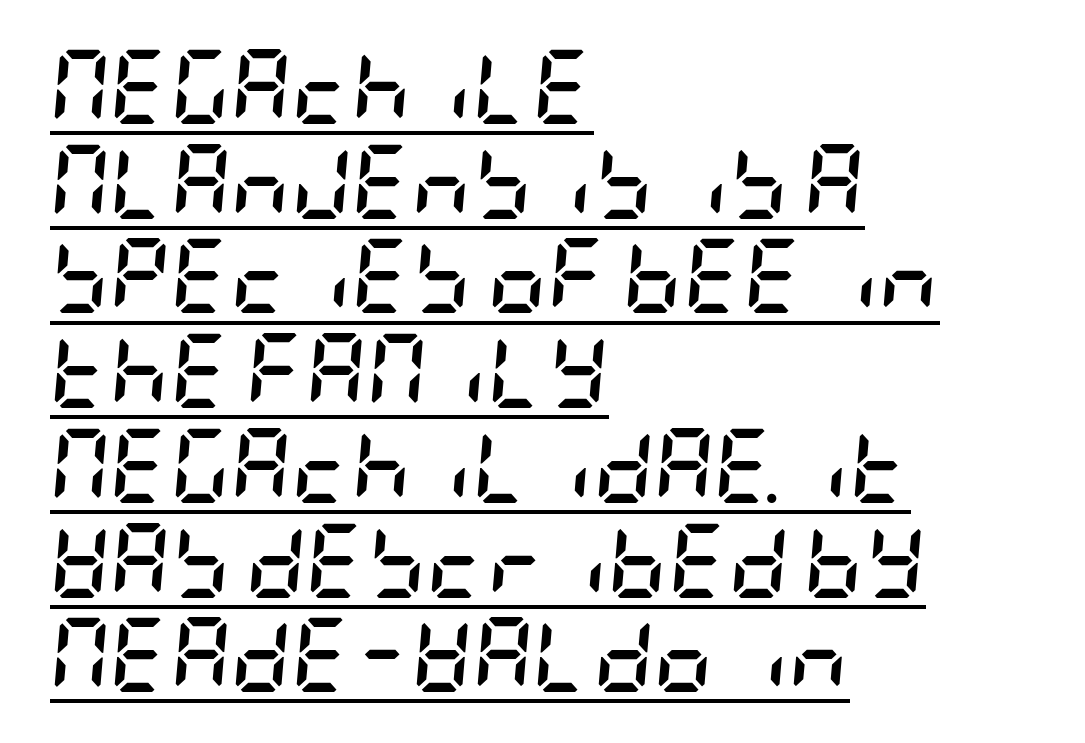
A typographer would call this underscored text. How would I describe the line gaps? Plain and ordinary. A typesetter would mark this as italic. Look at the tracking — it's just the regular setting, nothing added. The paragraph has a hard left edge and a soft right edge.
